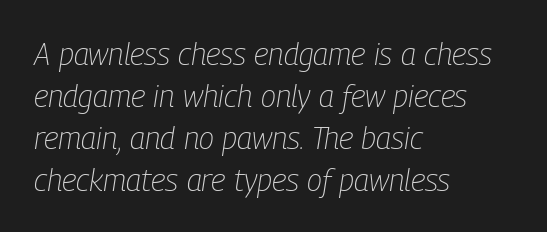
The image shows 31 px light, condensed type, italic (leaning right); set left-aligned, normal line spacing (1.35x), normal letter spacing, not underlined; low stroke contrast and a medium x-height.
